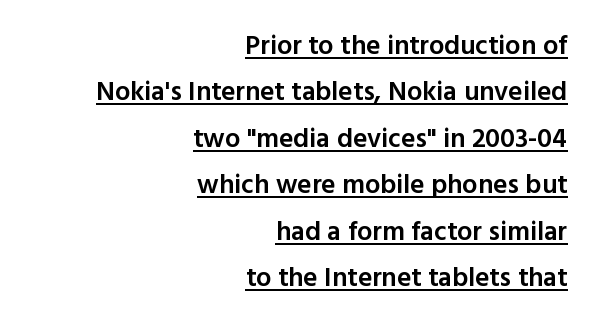
It's the straight-up-and-down kind of type. These lines carry some extra weight — a demibold, not a full bold. A baseline rule has been typeset under these characters. Spacing between characters is what you'd get straight out of the box.
